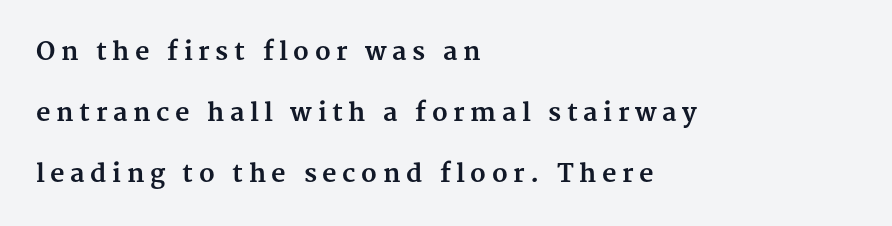
Q: Is the text bold? A: Yes.
Q: Is the text italic (slanted)? A: No, it is upright.
Q: Is the text underlined? A: No.
Q: How is the paragraph aligned? A: Left-aligned.
Q: Is the spacing between letters normal or unusually wide? A: Unusually wide.
Q: Is the spacing between lines tight, normal or loose? A: Loose.
